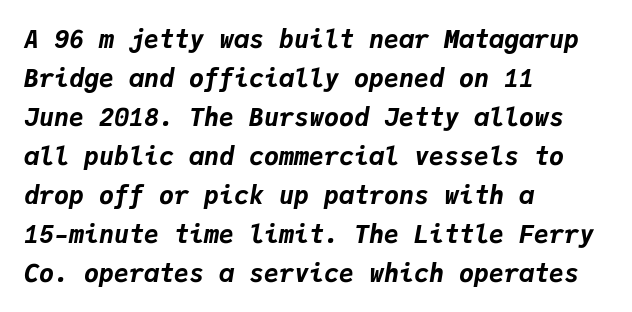
{"italic": "yes", "lean": "right", "slant_degrees": 9, "bold": "yes", "underline": "no", "align": "left", "line_spacing": "normal", "line_spacing_ratio": 1.56, "letter_spacing": "normal", "letter_spacing_em": 0.0, "glyph_px": 25}
